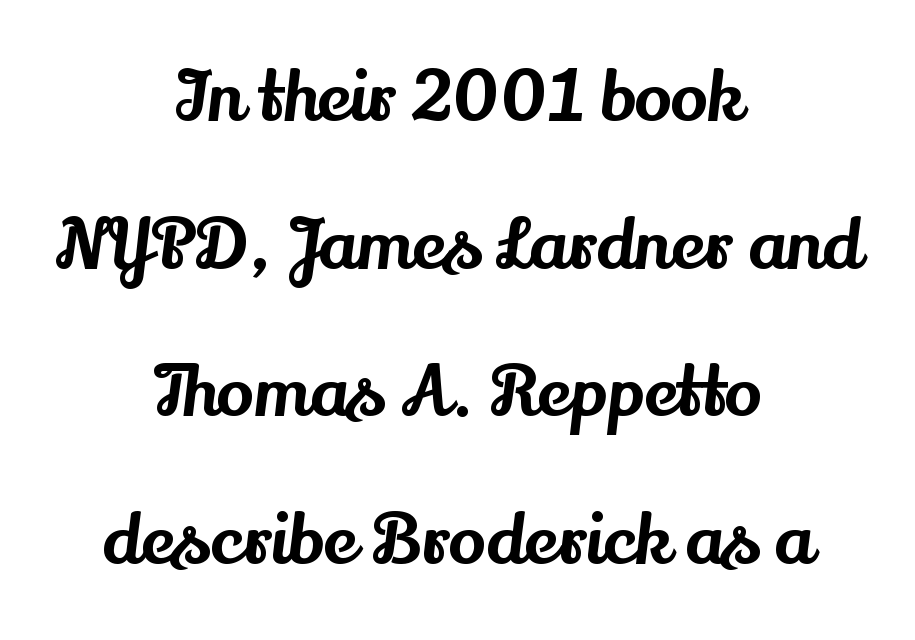
The passage shown is typeset with a serif family. Inter-character spacing is left at the font's built-in metrics. This sample has the flowing, uneven cadence of proportional lettering. The area under the type is left untouched. Vertically, the passage feels expansive, rows floating well apart.
